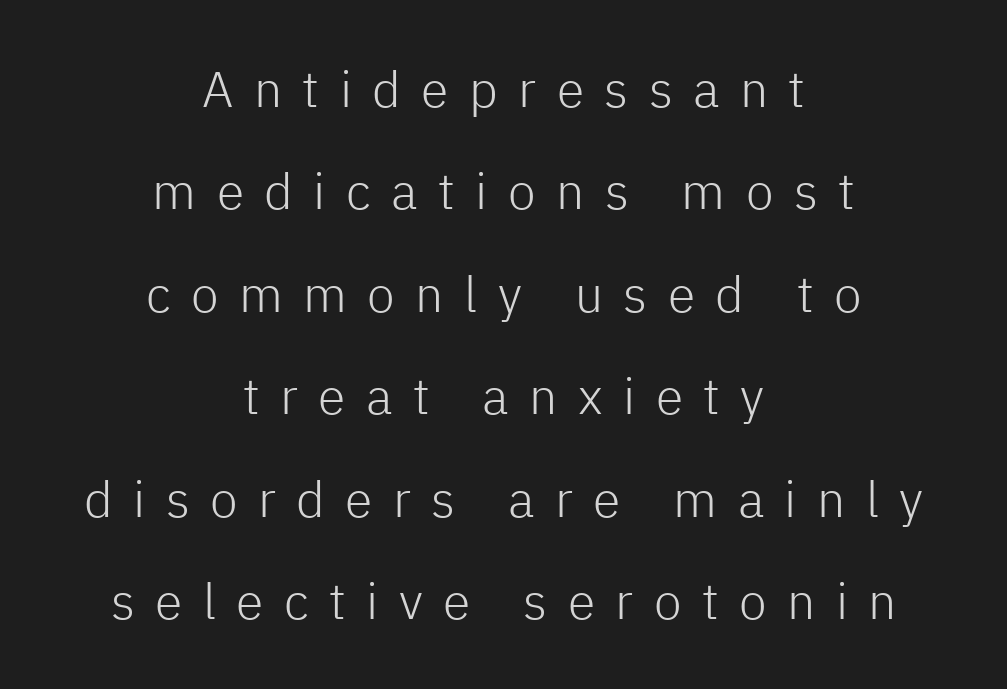
{"serif": "no", "italic": "no", "bold": "no", "weight": "light", "width": "normal", "stroke_contrast": "low", "x_height": "medium", "monospaced": "no", "underline": "no", "align": "center", "line_spacing": "loose", "line_spacing_ratio": 2.05, "letter_spacing": "wide", "letter_spacing_em": 0.41, "glyph_px": 50}
